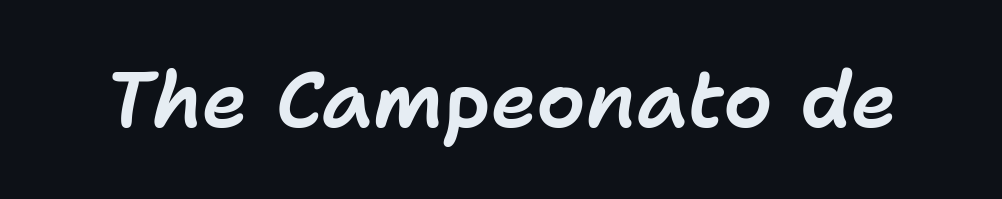
{"italic": "yes", "lean": "right", "slant_degrees": 11, "width": "normal", "stroke_contrast": "low", "x_height": "medium", "monospaced": "no", "underline": "no", "letter_spacing": "normal", "letter_spacing_em": 0.0, "glyph_px": 78}
